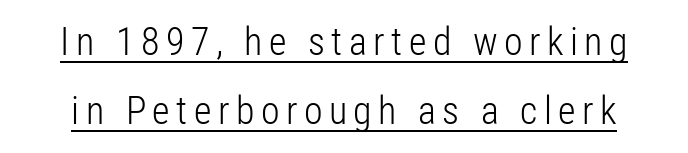
No heavy texture on the line: the type isn't bold. The letters advance in unequal steps, a hallmark of proportional type. The font family rendered here belongs to the sans-serif group. Quick note: not italic, upright. In designer terms, the underline attribute is active on this setting.
